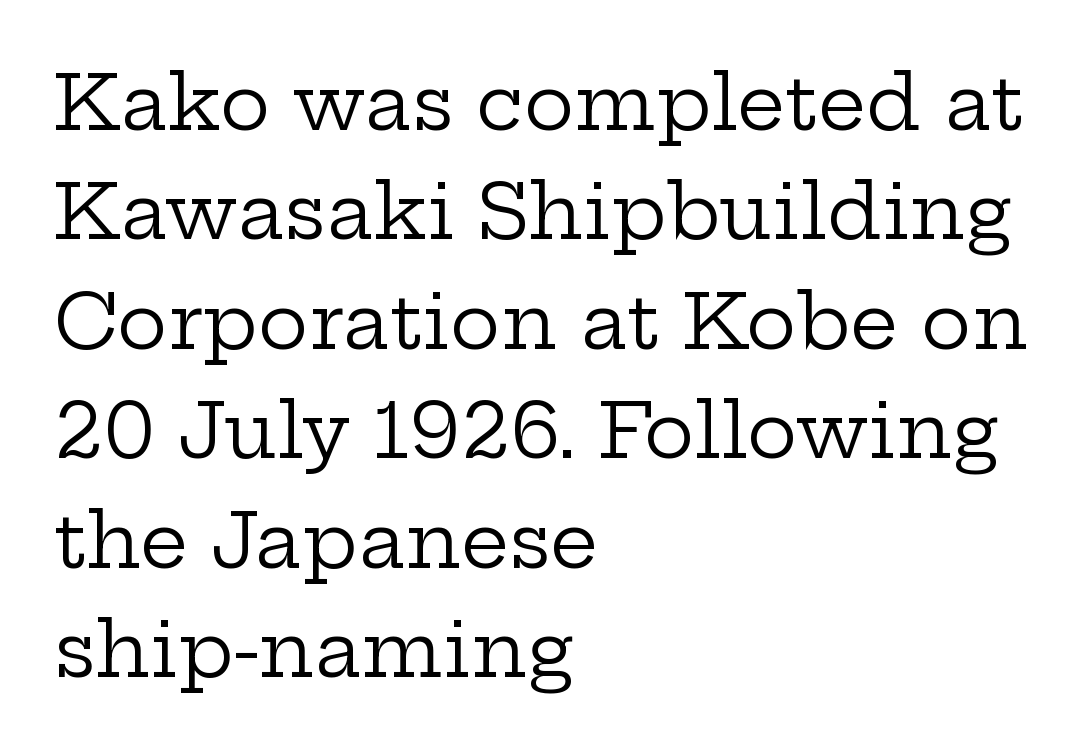
Summary of weight: not heavy and not bold. The passage shown is typed in a proportional face where columns would drift. How would I describe the line gaps? Plain and ordinary. The font family rendered here belongs to the serif group. Characters follow at the spacing the type designer built in. A bare baseline throughout the passage.
